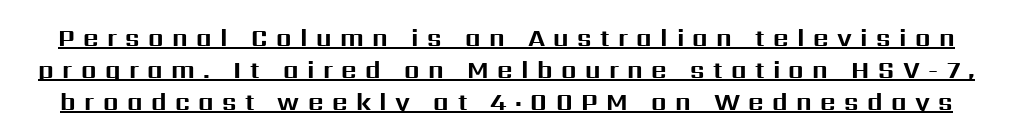
The image shows 24 px bold type, upright; set normal line spacing (1.33x), unusually wide letter spacing (+0.35 em), underlined.
